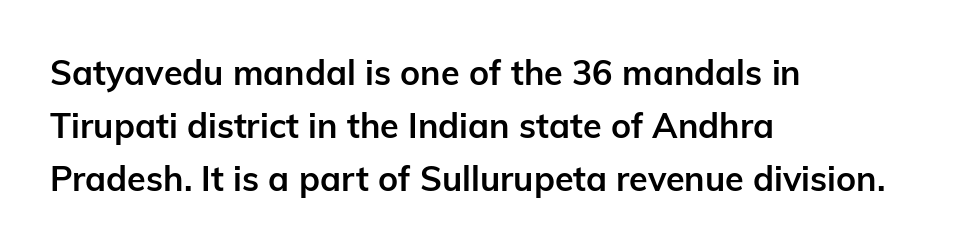
{"serif": "no", "italic": "no", "bold": "yes", "weight": "semibold", "width": "normal", "stroke_contrast": "low", "x_height": "medium", "monospaced": "no", "underline": "no", "align": "left", "line_spacing": "normal", "line_spacing_ratio": 1.56, "letter_spacing": "normal", "letter_spacing_em": 0.0, "glyph_px": 34}
